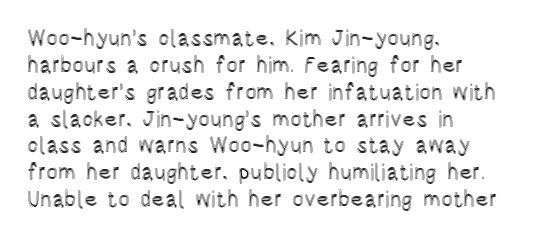
{"italic": "no", "underline": "no", "align": "left", "line_spacing_ratio": 1.22, "letter_spacing": "normal", "letter_spacing_em": 0.0, "glyph_px": 22}
